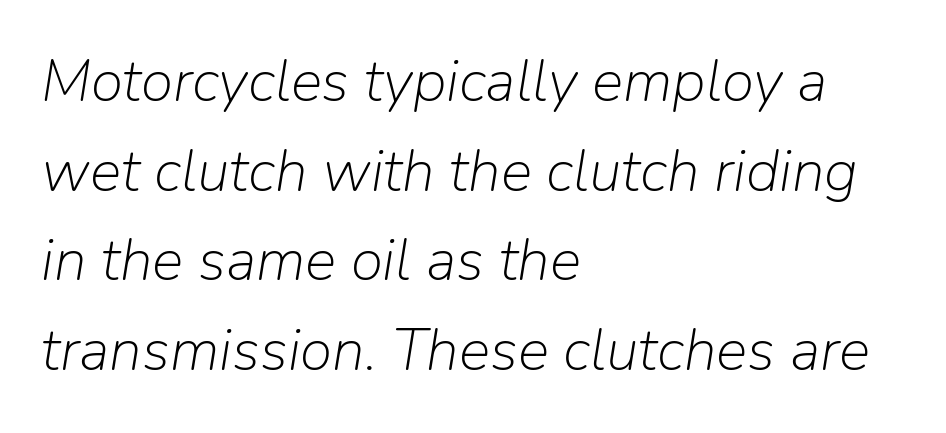
Q: Is the text bold? A: No.
Q: Is the text italic (slanted)? A: Yes, it leans right by about 9 degrees.
Q: Is the text underlined? A: No.
Q: How is the paragraph aligned? A: Left-aligned.
Q: Is the spacing between letters normal or unusually wide? A: Normal.
Q: Is the spacing between lines tight, normal or loose? A: Normal.
Q: Width (condensed, normal, or wide)? A: Normal.
Q: Stroke contrast? A: Low.
Q: x-height? A: Medium.
Q: Monospaced? A: No.
